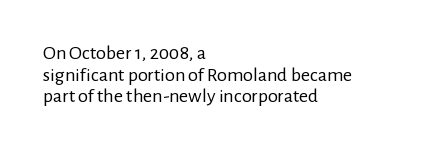
{"italic": "no", "bold": "no", "underline": "no", "align": "left", "line_spacing": "tight", "line_spacing_ratio": 1.08, "letter_spacing": "normal", "letter_spacing_em": 0.0, "glyph_px": 20}
